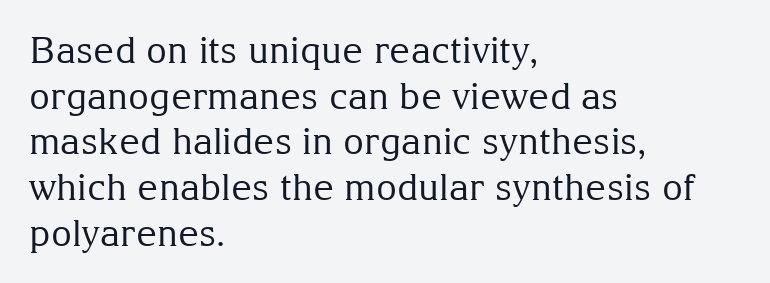
{"serif": "yes", "italic": "no", "bold": "no", "weight": "regular", "width": "normal", "stroke_contrast": "medium", "x_height": "medium", "monospaced": "no", "underline": "no", "align": "left", "line_spacing": "normal", "line_spacing_ratio": 1.27, "letter_spacing": "normal", "letter_spacing_em": 0.0, "glyph_px": 36}
